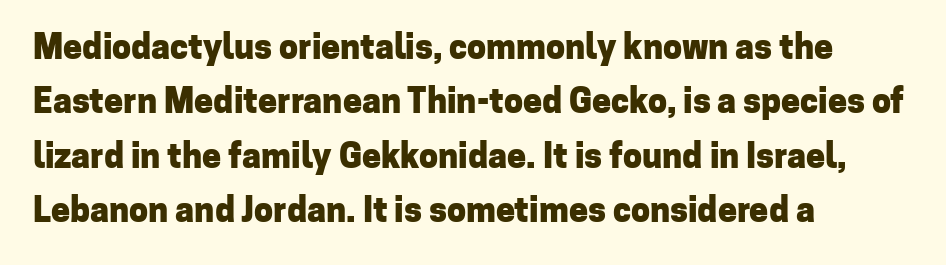
Vertically, the passage feels balanced, rows spaced as you'd expect. The designer went with a sans here, leaving each stem footless. Thick stems and heavy bowls — unmistakably bold. Honestly, there is no underline to notice here at all.
